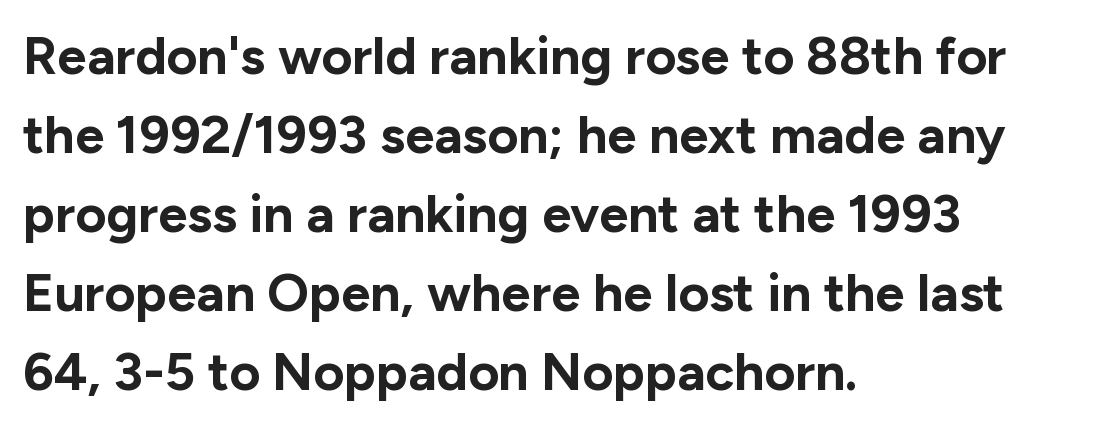
{"serif": "no", "italic": "no", "bold": "yes", "weight": "bold", "width": "normal", "stroke_contrast": "low", "x_height": "medium", "monospaced": "no", "underline": "no", "align": "left", "line_spacing": "normal", "line_spacing_ratio": 1.49, "letter_spacing": "normal", "letter_spacing_em": 0.0, "glyph_px": 53}
